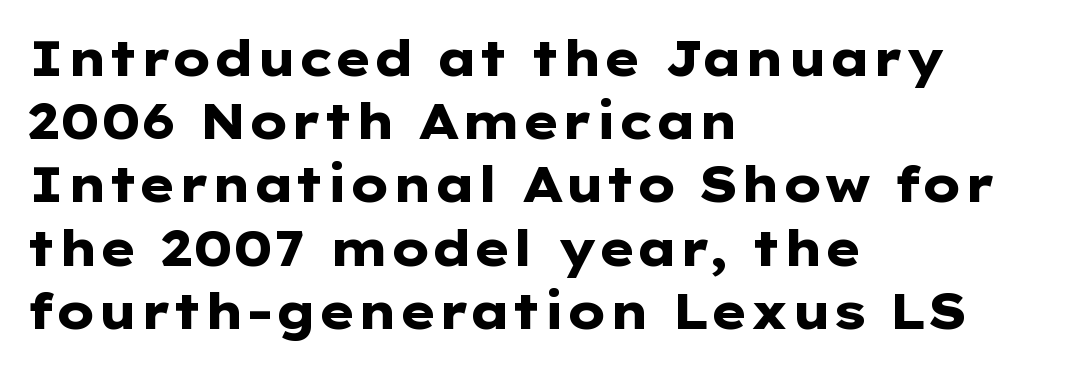
The image shows 49 px heavy, wide sans-serif type, upright; set left-aligned, normal line spacing (1.29x), normal letter spacing, not underlined; low stroke contrast and a medium x-height.
